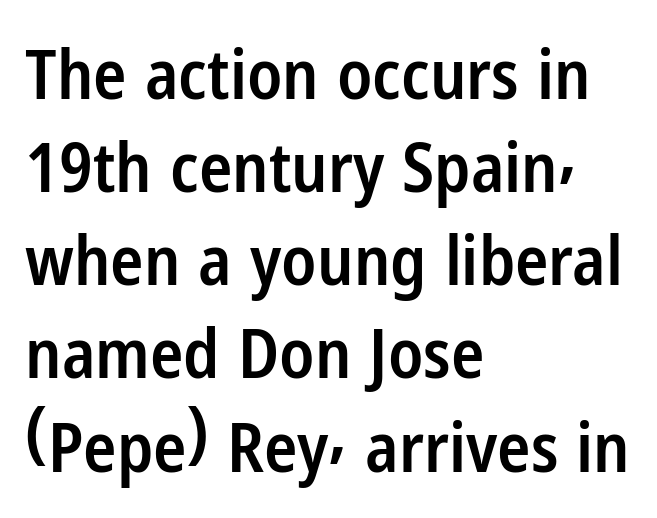
{"serif": "no", "italic": "no", "bold": "semi", "weight": "semibold", "width": "condensed", "stroke_contrast": "low", "x_height": "medium", "monospaced": "no", "underline": "no", "align": "left", "line_spacing": "normal", "line_spacing_ratio": 1.35, "letter_spacing": "normal", "letter_spacing_em": 0.0, "glyph_px": 69}
